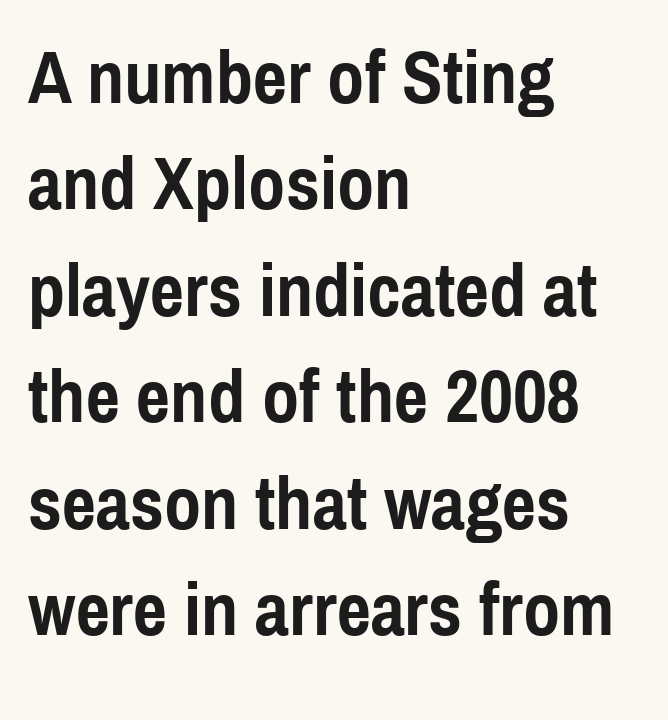
{"serif": "no", "italic": "no", "bold": "yes", "weight": "semibold", "width": "condensed", "x_height": "medium", "monospaced": "no", "underline": "no", "align": "left", "line_spacing": "normal", "line_spacing_ratio": 1.42, "letter_spacing": "normal", "letter_spacing_em": 0.0, "glyph_px": 75}
